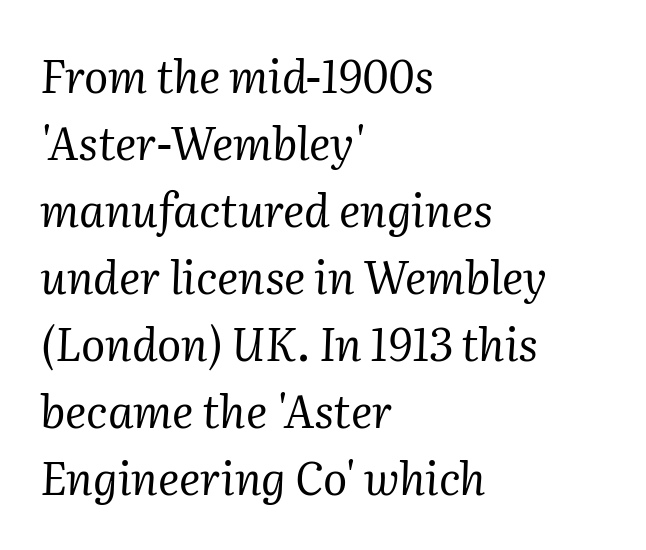
Typographically, this falls in the serif category. Stroke mass is kept to a normal reading level or below. This sample has the flowing, uneven cadence of proportional lettering. The block of text has a typical density, with ordinary space between rows.
